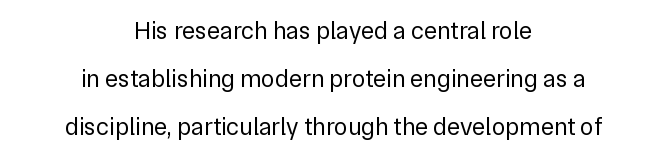
This is the regular roman posture of the typeface. The rendering positions every line midway between the sides. The face used here is rendered with its standard letterfit. Counters stay open thanks to moderate or lighter strokes.
